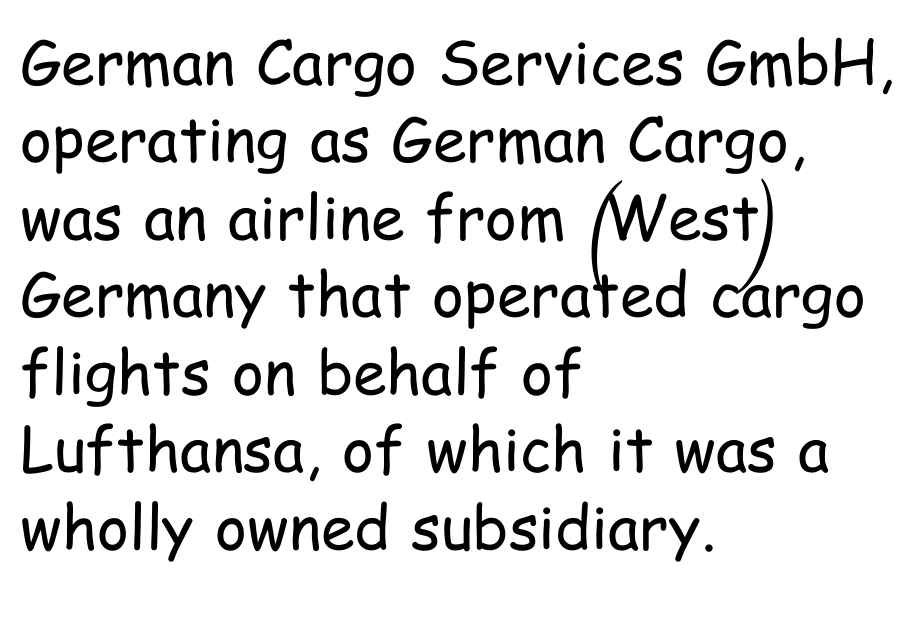
Q: Is the text bold? A: No.
Q: Is the text italic (slanted)? A: No, it is upright.
Q: Is the typeface a serif or a sans-serif typeface? A: Sans-serif.
Q: Is the text underlined? A: No.
Q: How is the paragraph aligned? A: Left-aligned.
Q: Is the spacing between letters normal or unusually wide? A: Normal.
Q: Is the spacing between lines tight, normal or loose? A: Normal.
Q: Width (condensed, normal, or wide)? A: Condensed.
Q: Stroke contrast? A: Low.
Q: x-height? A: Medium.
Q: Monospaced? A: No.
